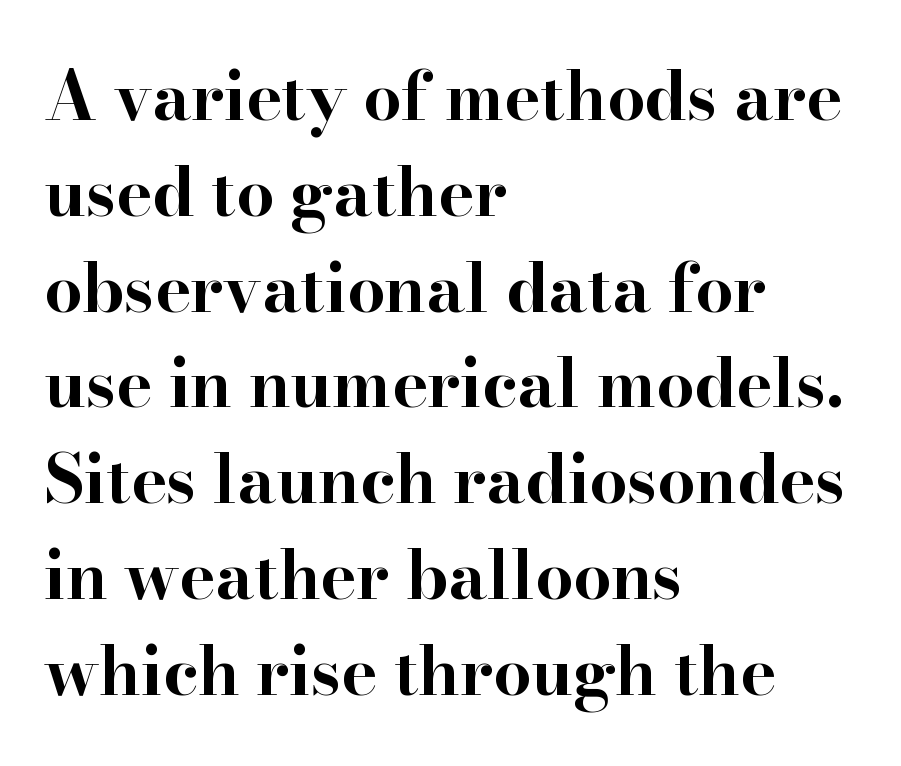
Bare-footed words on every line. Compared with typical paragraphs, the rows here are spaced about the same. Honestly, the letter spacing is just normal — you wouldn't notice it. Yep, those are serifs on the letters.
